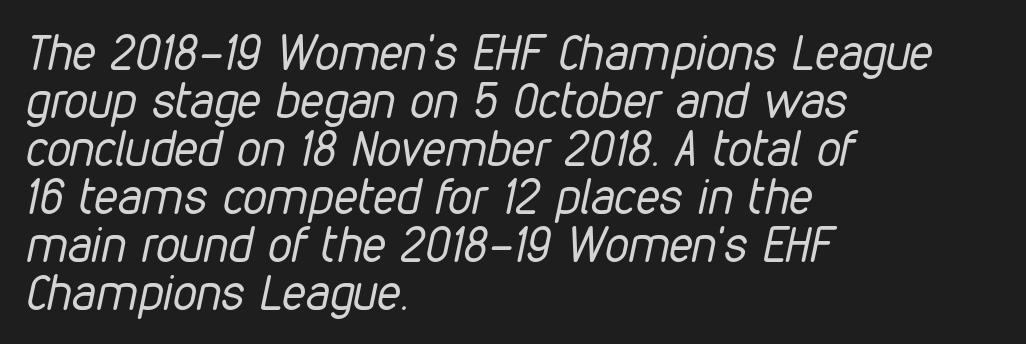
Q: Is the text bold? A: No.
Q: Is the text italic (slanted)? A: Yes, it leans right by about 12 degrees.
Q: Is the text underlined? A: No.
Q: How is the paragraph aligned? A: Left-aligned.
Q: Is the spacing between letters normal or unusually wide? A: Normal.
Q: Is the spacing between lines tight, normal or loose? A: Tight.
Q: Width (condensed, normal, or wide)? A: Condensed.
Q: Stroke contrast? A: Low.
Q: x-height? A: Medium.
Q: Monospaced? A: No.
